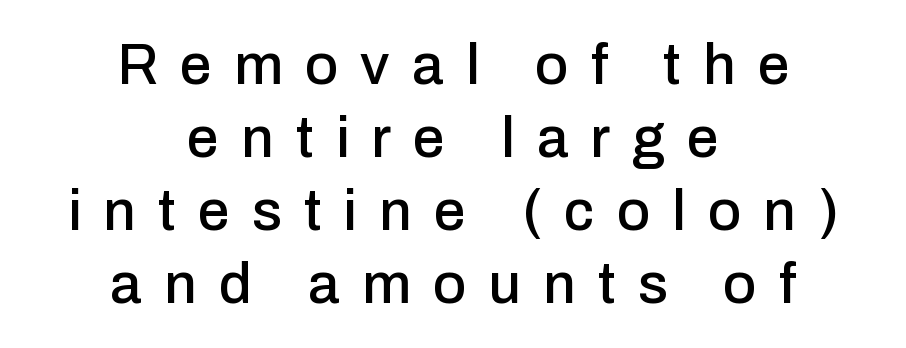
{"serif": "no", "italic": "no", "width": "normal", "stroke_contrast": "low", "x_height": "medium", "monospaced": "no", "underline": "no", "align": "center", "line_spacing": "normal", "line_spacing_ratio": 1.28, "letter_spacing": "wide", "letter_spacing_em": 0.39, "glyph_px": 57}
